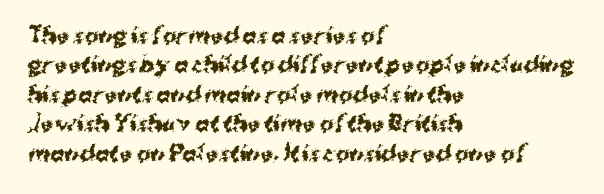
The image shows 21 px bold type; set left-aligned, normal line spacing (1.4x), normal letter spacing, not underlined.
